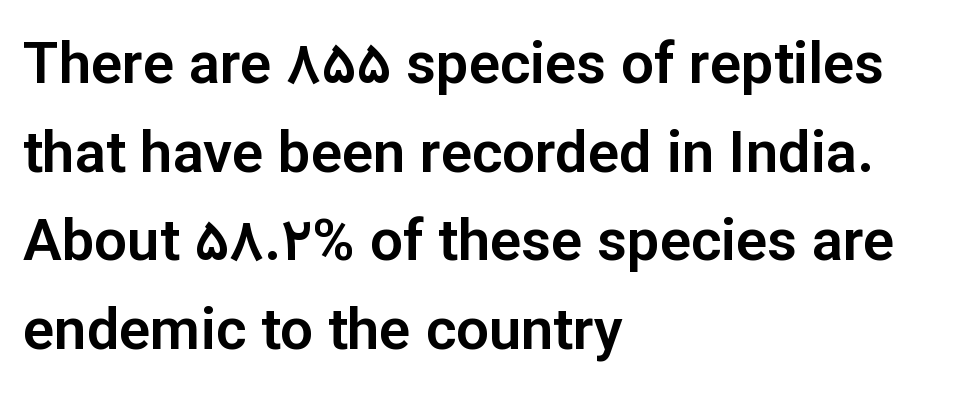
The image shows 58 px sans-serif type, upright; set left-aligned, normal line spacing (1.53x), normal letter spacing, not underlined; low stroke contrast and a medium x-height.
